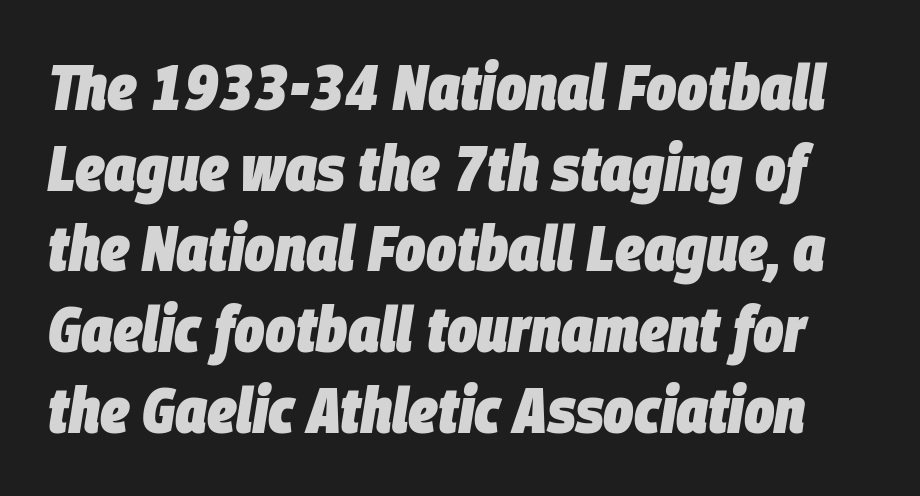
The letters are bold, with thick, heavy strokes. Unmarked baselines from the first word to the last. When letters slant like this, we call the style italic. Glyph-to-glyph distance matches everyday printed text. A typesetter would call this proportional, since set widths differ per character.
